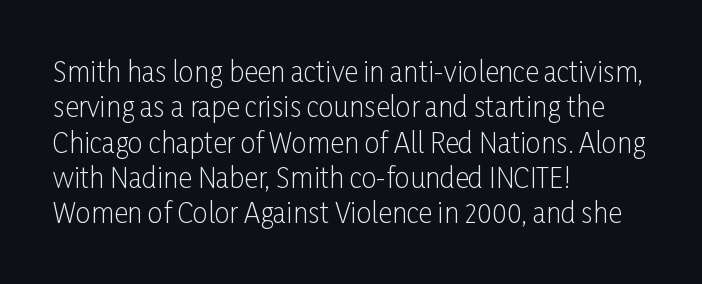
The image shows 27 px text type, upright; set left-aligned, normal line spacing (1.31x), normal letter spacing, not underlined.
